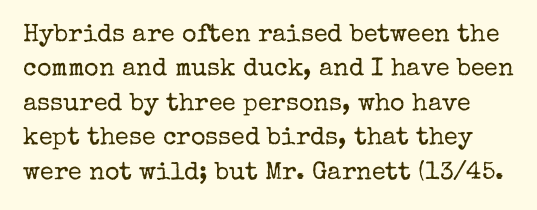
Posture: vertical. Students, note that the glyphs here touch the page at normal intervals. The line-height multiplier appears to be the usual default. Type without underlining.
